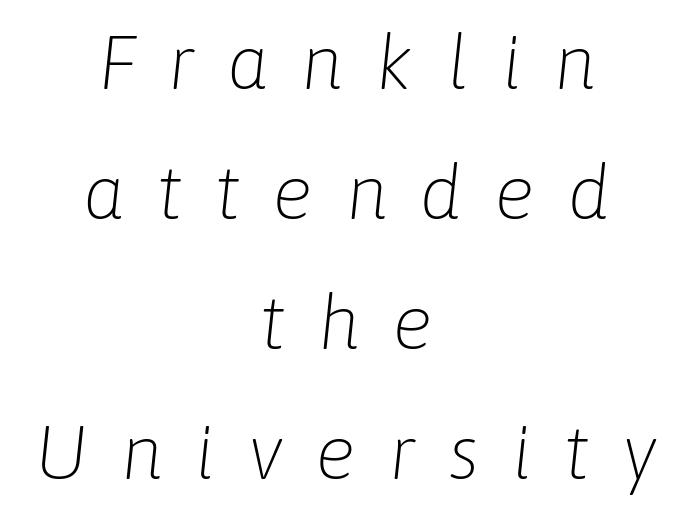
The image shows 76 px light type, italic (leaning right); set centered, line spacing 1.71x, unusually wide letter spacing (+0.42 em), not underlined; low stroke contrast and a medium x-height.
